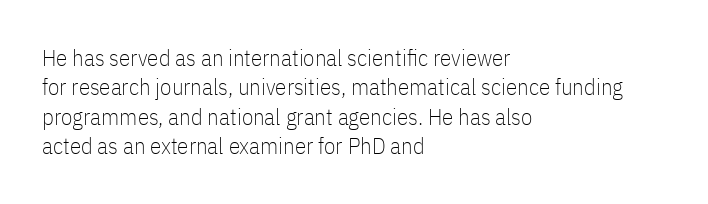
It's the straight-up-and-down kind of type. The face used here is rendered with its standard letterfit. The setting favours the left margin, as ordinary paragraphs usually do. This is not heavy type; no bold has been used. Interline gaps are of average width in this sample.
